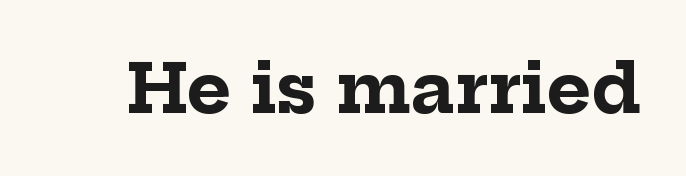
Q: Is the text bold? A: Yes.
Q: Is the text italic (slanted)? A: No, it is upright.
Q: Is the typeface a serif or a sans-serif typeface? A: Serif.
Q: Is the text underlined? A: No.
Q: Is the spacing between letters normal or unusually wide? A: Normal.
Q: Width (condensed, normal, or wide)? A: Normal.
Q: Stroke contrast? A: Low.
Q: x-height? A: Medium.
Q: Monospaced? A: No.
